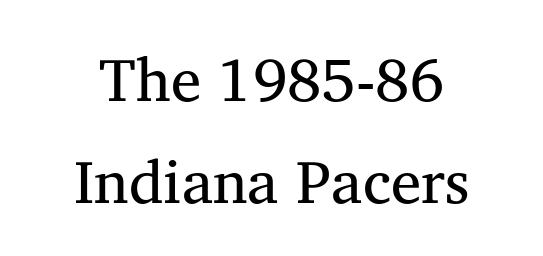
No heavy texture on the line: the type isn't bold. Beneath every word, the page is bare. Ordinary non-slanted type is in use. The passage shown has conventional tracking throughout.
